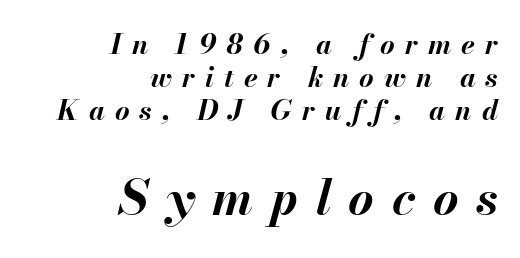
The image shows 49 px bold type, italic (leaning right); set right-aligned, line spacing 1.17x, unusually wide letter spacing (+0.36 em), not underlined; the second (bottom) block is 1.75x larger; medium stroke contrast and a small x-height.
